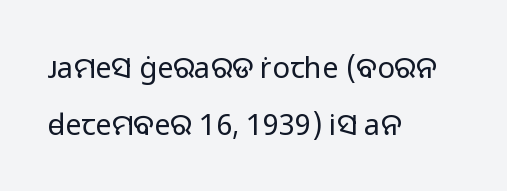
Underline: absent. Left-aligned paragraph, ragged on the right. In terms of leading, this rendering errs on the spacious side. Proportional: the letters do not fall into vertical columns. Rendered with straight, roman letterforms. The letterforms sit shoulder to shoulder at normal distance.
